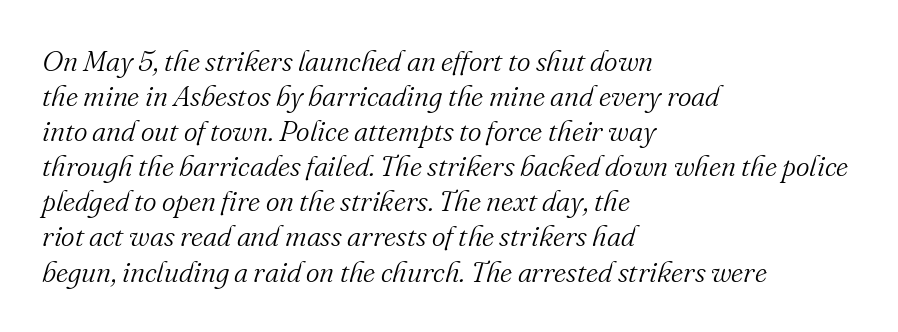
Q: Is the text bold? A: No.
Q: Is the text italic (slanted)? A: Yes, it leans right by about 16 degrees.
Q: Is the typeface a serif or a sans-serif typeface? A: Serif.
Q: Is the text underlined? A: No.
Q: How is the paragraph aligned? A: Left-aligned.
Q: Is the spacing between letters normal or unusually wide? A: Normal.
Q: Width (condensed, normal, or wide)? A: Normal.
Q: Stroke contrast? A: Medium.
Q: x-height? A: Small.
Q: Monospaced? A: No.
